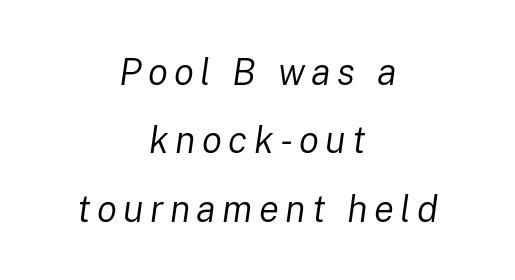
The image shows 37 px regular-weight type, italic (leaning right); set centered, line spacing 1.85x, not underlined; low stroke contrast and a medium x-height.
